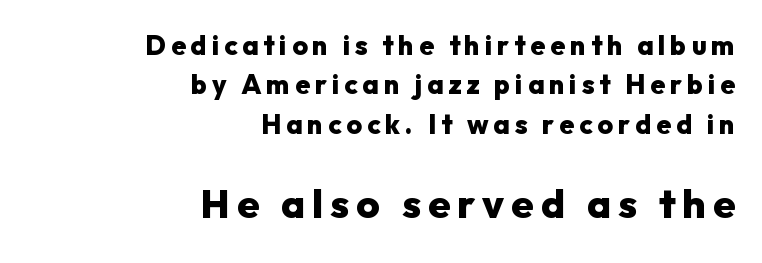
The glyphs in this specimen are sans serif. Stroke thickness is high; the sample reads as a true bold. Size contrast runs from small at the top to large at the bottom. In terms of posture, this sample is upright. The passage shown is typed in a proportional face where columns would drift.
